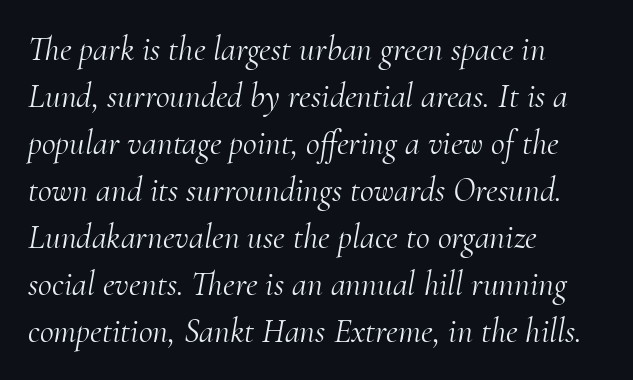
Q: Is the text bold? A: No.
Q: Is the text italic (slanted)? A: Yes, it leans right by about 10 degrees.
Q: Is the typeface a serif or a sans-serif typeface? A: Serif.
Q: Is the text underlined? A: No.
Q: How is the paragraph aligned? A: Left-aligned.
Q: Is the spacing between letters normal or unusually wide? A: Normal.
Q: Is the spacing between lines tight, normal or loose? A: Normal.
Q: Width (condensed, normal, or wide)? A: Normal.
Q: Stroke contrast? A: Medium.
Q: x-height? A: Small.
Q: Monospaced? A: No.
